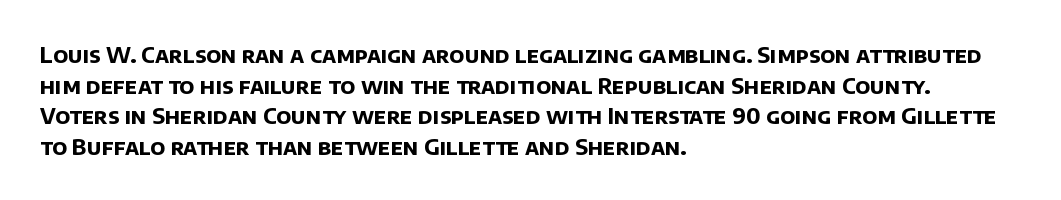
Which margin do the lines hug? The left one — the right edge is uneven. Default kerning and tracking; the words read as compact shapes. The foot of each line stays bare and open. Baseline-to-baseline distance is the conventional proportion of letter height.
